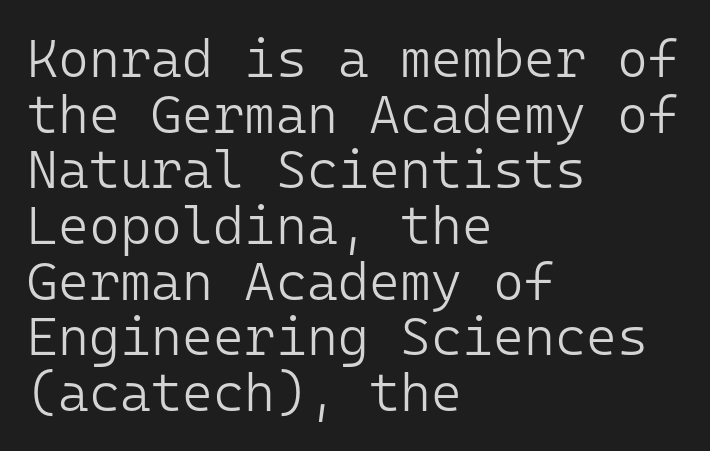
The paragraph has a hard left edge and a soft right edge. Bare-footed words on every line. Ordinary non-slanted type is in use. No chunkiness to these letters — they're not bold.
